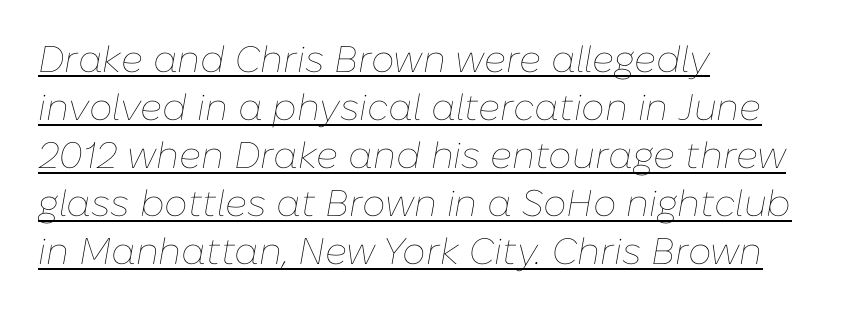
The image shows 37 px thin type, italic (leaning right); set left-aligned, normal line spacing (1.3x), normal letter spacing, underlined; low stroke contrast and a medium x-height.
